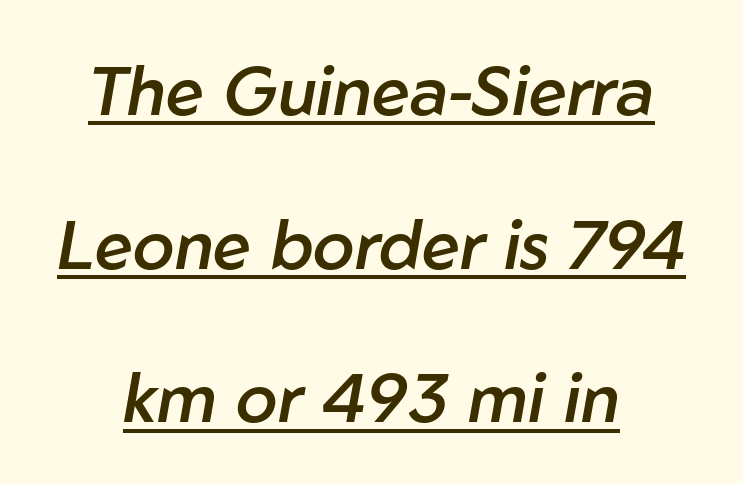
The image shows 68 px semibold type, italic (leaning right); set centered, loose line spacing (2.26x), normal letter spacing, underlined; low stroke contrast and a medium x-height.
